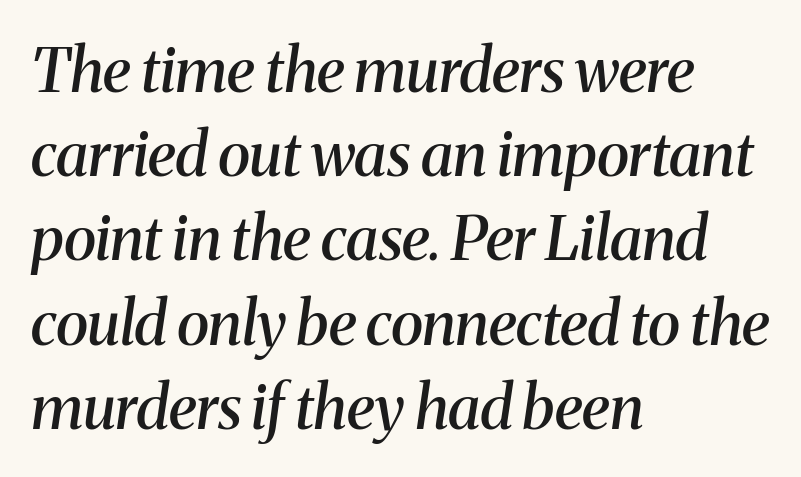
The image shows 61 px semibold serif type, italic (leaning right); set left-aligned, normal line spacing (1.38x), normal letter spacing, not underlined; medium stroke contrast and a medium x-height.
